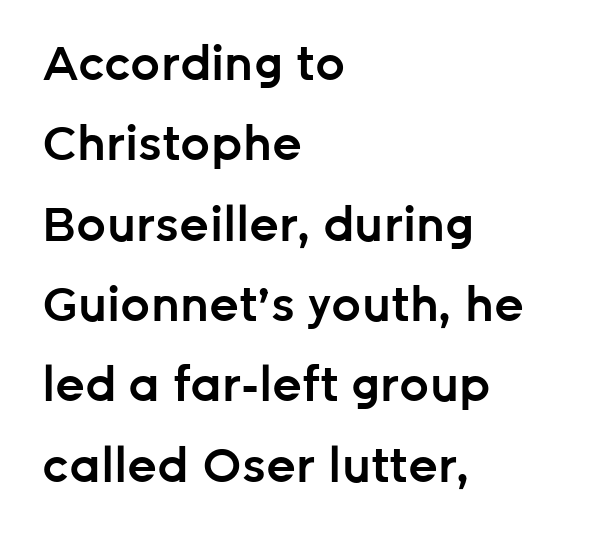
The image shows 47 px semibold sans-serif type, upright; set left-aligned, line spacing 1.71x, normal letter spacing, not underlined; low stroke contrast and a medium x-height.
